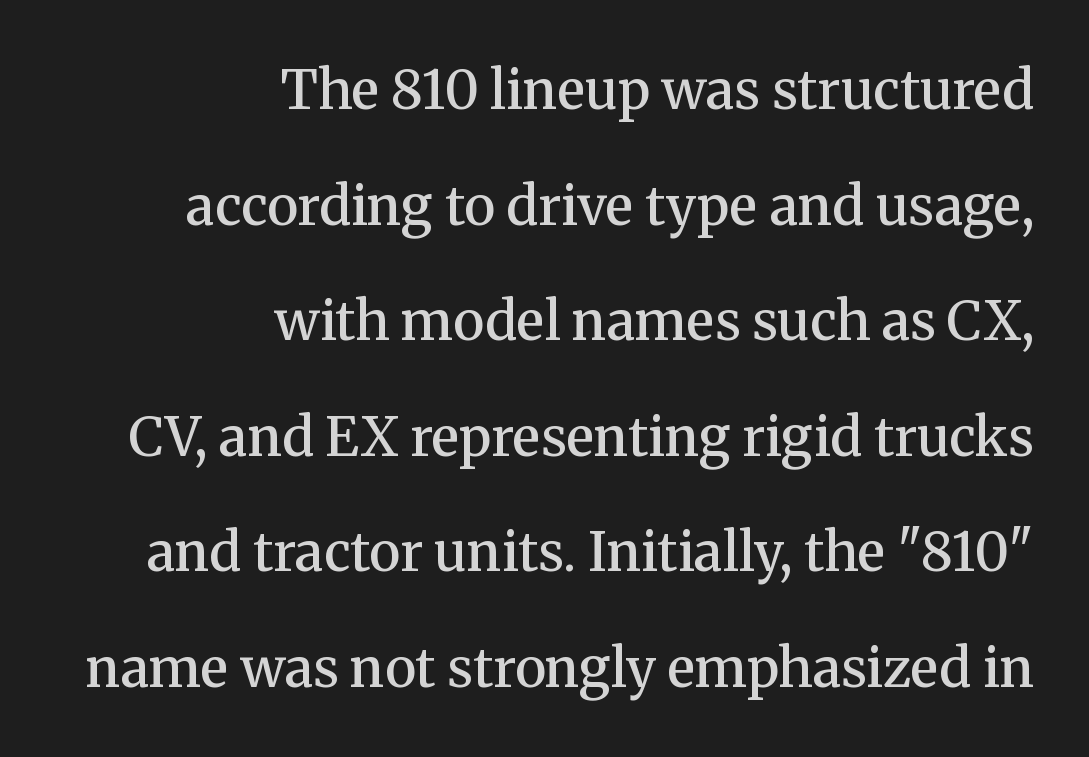
The image shows 54 px semibold serif type, upright; set right-aligned, loose line spacing (2.14x), normal letter spacing, not underlined; medium stroke contrast and a medium x-height.
